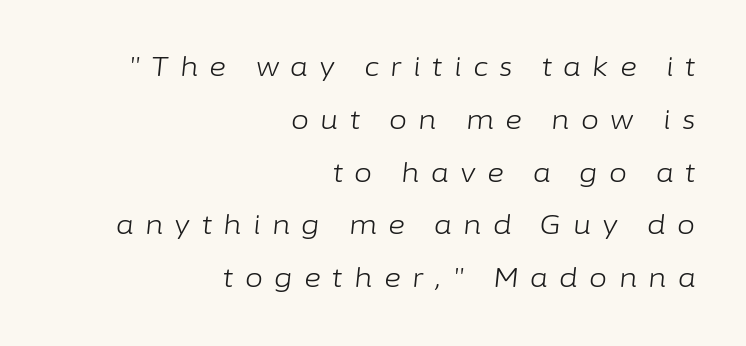
Q: Is the text bold? A: No.
Q: Is the text italic (slanted)? A: Yes, it leans right by about 6 degrees.
Q: Is the text underlined? A: No.
Q: How is the paragraph aligned? A: Right-aligned.
Q: Is the spacing between letters normal or unusually wide? A: Unusually wide.
Q: Is the spacing between lines tight, normal or loose? A: Loose.
